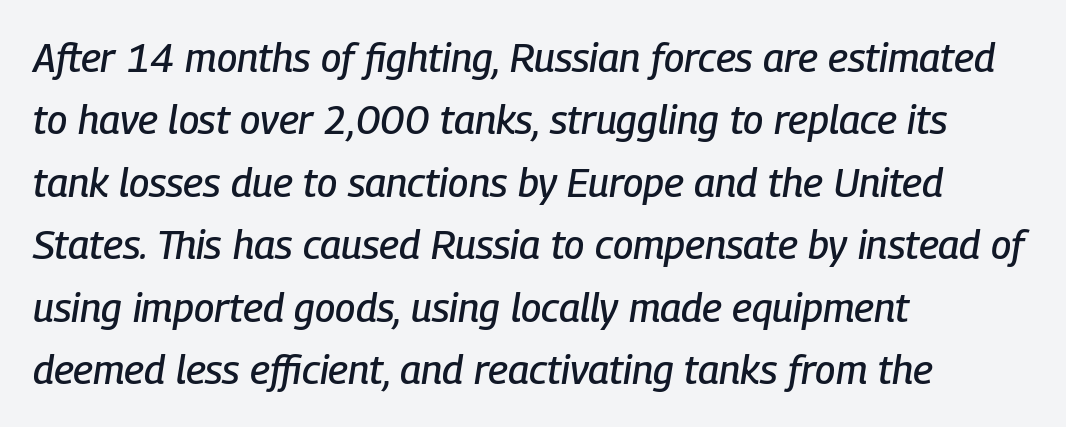
{"italic": "yes", "lean": "right", "slant_degrees": 9, "width": "condensed", "stroke_contrast": "low", "x_height": "medium", "monospaced": "no", "underline": "no", "align": "left", "line_spacing": "normal", "line_spacing_ratio": 1.56, "letter_spacing": "normal", "letter_spacing_em": 0.0, "glyph_px": 40}
